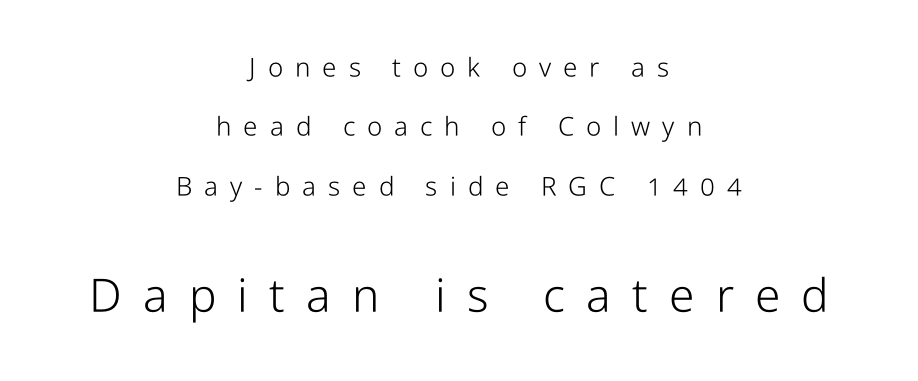
The image shows 46 px light, condensed sans-serif type, upright; set centered, loose line spacing (2.28x), unusually wide letter spacing (+0.46 em), not underlined; the second (bottom) block is 1.77x larger; low stroke contrast and a medium x-height.
